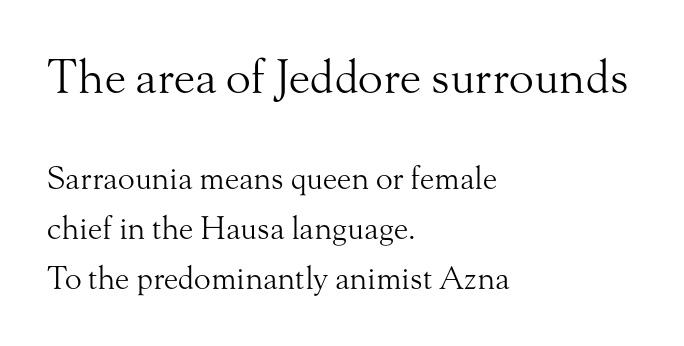
The image shows 46 px light serif type, upright; set left-aligned, normal line spacing (1.61x), normal letter spacing, not underlined; the first (top) block is 1.48x larger; medium stroke contrast and a small x-height.
